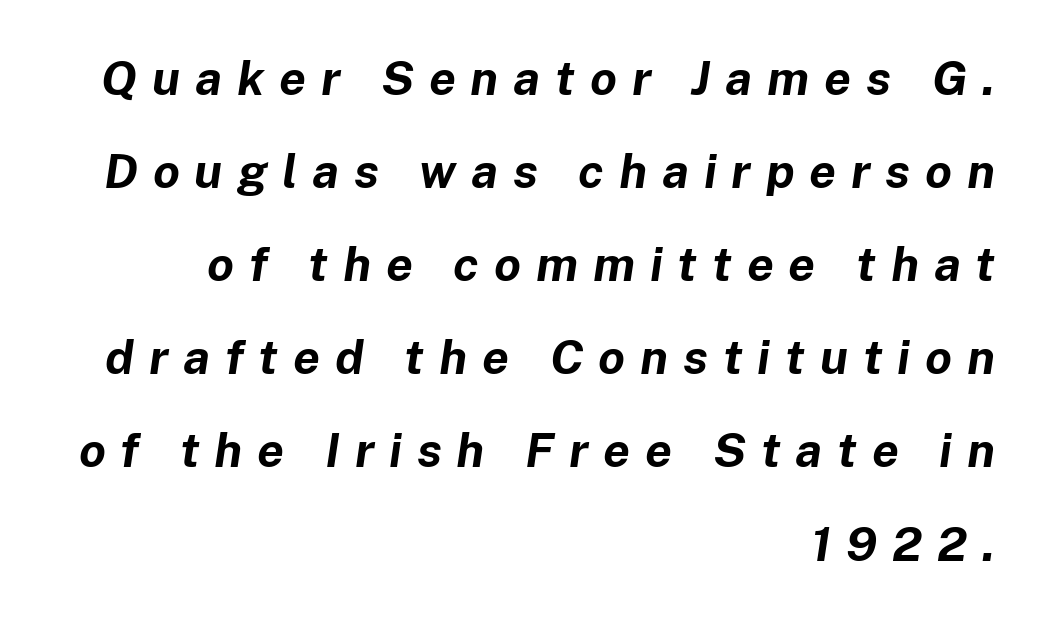
{"italic": "yes", "lean": "right", "slant_degrees": 8, "bold": "yes", "weight": "bold", "width": "normal", "stroke_contrast": "low", "x_height": "medium", "monospaced": "no", "underline": "no", "align": "right", "line_spacing": "loose", "line_spacing_ratio": 1.94, "letter_spacing": "wide", "letter_spacing_em": 0.31, "glyph_px": 48}
